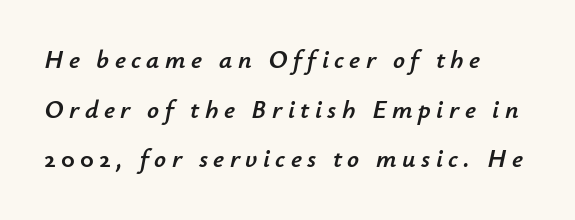
The image shows 26 px text type, italic (leaning right); set left-aligned, loose line spacing (1.91x), unusually wide letter spacing (+0.21 em), not underlined.
